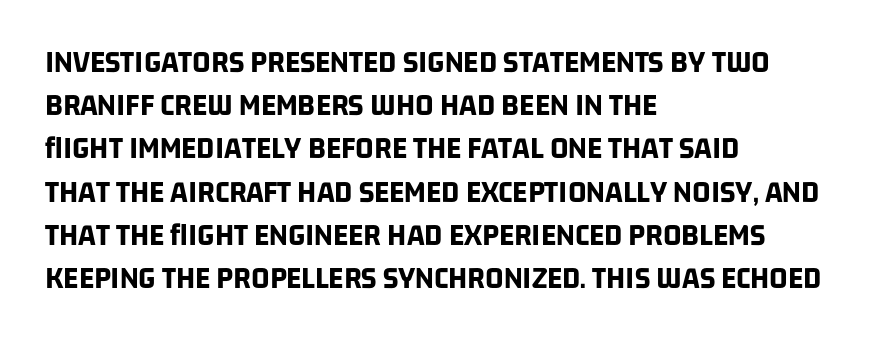
Q: Is the text bold? A: Yes.
Q: Is the typeface a serif or a sans-serif typeface? A: Sans-serif.
Q: Is the text underlined? A: No.
Q: How is the paragraph aligned? A: Left-aligned.
Q: Is the spacing between letters normal or unusually wide? A: Normal.
Q: Is the spacing between lines tight, normal or loose? A: Normal.
Q: Width (condensed, normal, or wide)? A: Condensed.
Q: Stroke contrast? A: Low.
Q: x-height? A: Large.
Q: Monospaced? A: No.
